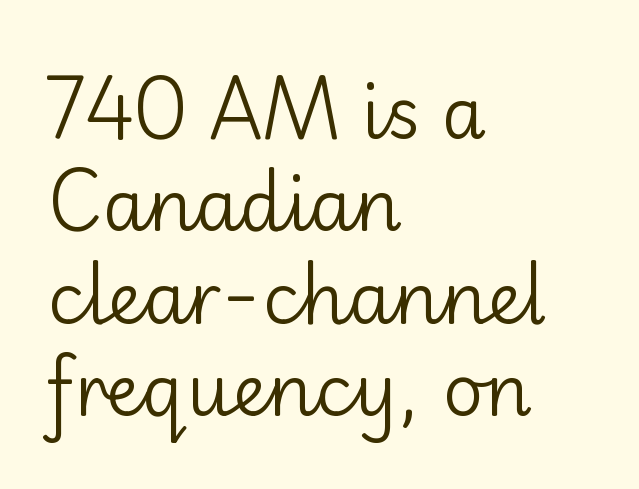
Counters stay open thanks to moderate or lighter strokes. The rendering uses natural spacing where letterforms have individual widths. Normally led — the rows are evenly, conventionally spaced. Honestly, the letter spacing is just normal — you wouldn't notice it. Alignment: flush left.
